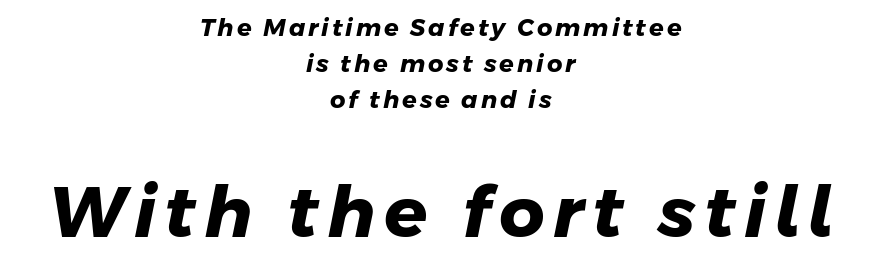
Q: Is the text bold? A: Yes.
Q: Is the typeface a serif or a sans-serif typeface? A: Sans-serif.
Q: Is the text underlined? A: No.
Q: How is the paragraph aligned? A: Centered.
Q: Is the spacing between lines tight, normal or loose? A: Normal.
Q: Which block of text is set in a larger size, the first (top) or the second (bottom)? A: The second (bottom) one.
Q: Width (condensed, normal, or wide)? A: Normal.
Q: Stroke contrast? A: Low.
Q: x-height? A: Medium.
Q: Monospaced? A: No.
